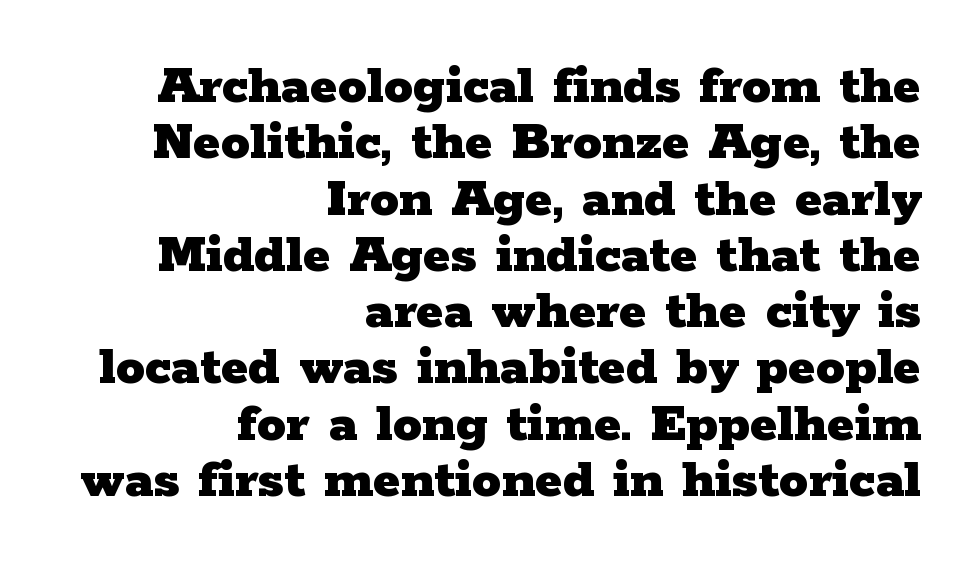
The image shows 58 px heavy, wide serif type, upright; set right-aligned, tight line spacing (0.97x), normal letter spacing, not underlined; low stroke contrast and a medium x-height.
